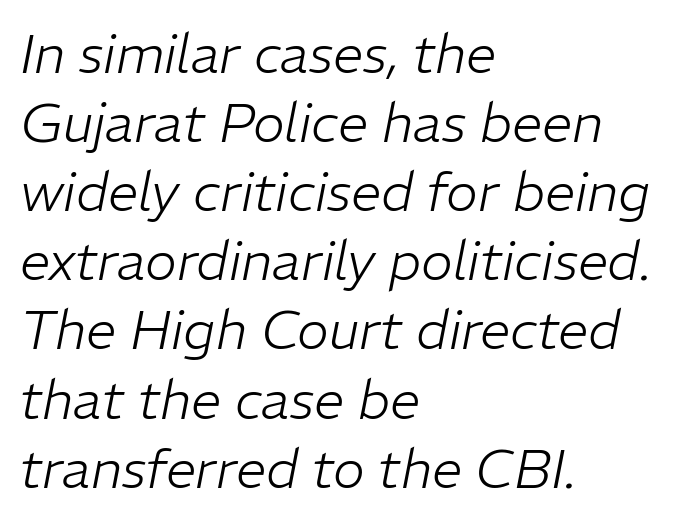
{"italic": "yes", "lean": "right", "slant_degrees": 11, "bold": "no", "weight": "light", "width": "normal", "stroke_contrast": "low", "x_height": "medium", "monospaced": "no", "underline": "no", "align": "left", "line_spacing": "normal", "line_spacing_ratio": 1.28, "letter_spacing": "normal", "letter_spacing_em": 0.0, "glyph_px": 54}
